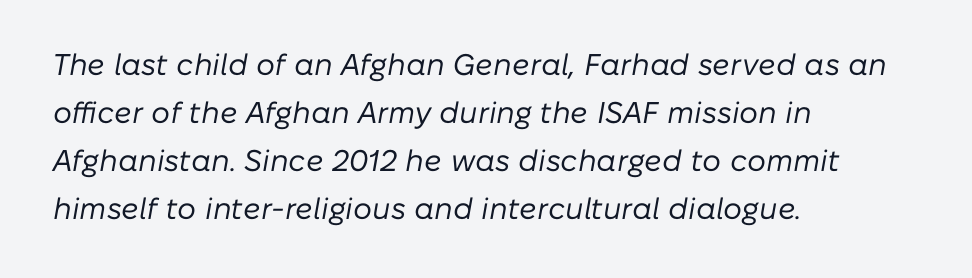
Q: Is the text bold? A: No.
Q: Is the text italic (slanted)? A: Yes, it leans right by about 10 degrees.
Q: Is the text underlined? A: No.
Q: How is the paragraph aligned? A: Left-aligned.
Q: Is the spacing between letters normal or unusually wide? A: Normal.
Q: Is the spacing between lines tight, normal or loose? A: Normal.
Q: Width (condensed, normal, or wide)? A: Normal.
Q: Stroke contrast? A: Low.
Q: x-height? A: Medium.
Q: Monospaced? A: No.
